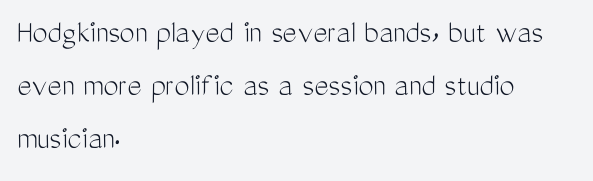
Reading down the block, your eye returns to a fixed left position each line. Observe the ordinary spacing: letters are neighbours, not strangers. The type family on display is of the sans-serif kind. Unmarked baselines from the first word to the last. The weight would be labelled regular, book, light, or lighter still. The passage shown is typed in a proportional face where columns would drift.
